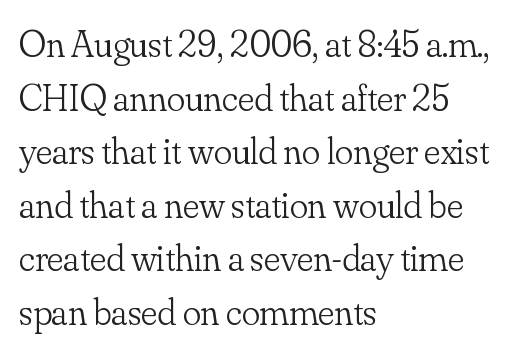
Proportional: the letters do not fall into vertical columns. Left-aligned paragraph, ragged on the right. Do the letters lean? They stand straight. The tracking reads as untouched default to a designer's eye. The typeface chosen for these lines features serifs. Normally led — the rows are evenly, conventionally spaced.
